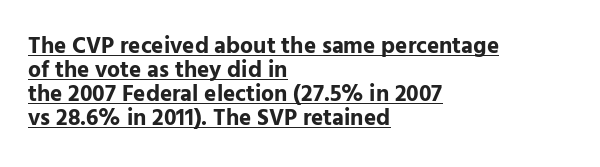
{"italic": "no", "bold": "yes", "underline": "yes", "align": "left", "line_spacing": "tight", "line_spacing_ratio": 1.05, "letter_spacing": "normal", "letter_spacing_em": 0.0, "glyph_px": 23}
